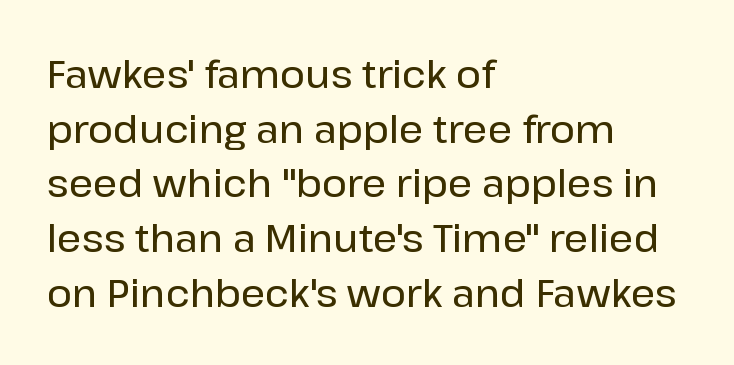
Tracking value appears to be zero — textbook default spacing. Think of a printed novel: that variable character pitch is what you see here. Descenders hang freely into open space. Upright lettering throughout. What's the leading like? Ordinary, nothing unusual. The paragraph shown leans on its left margin.
